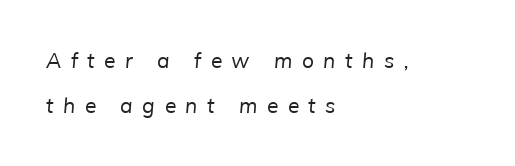
{"bold": "no", "underline": "no", "align": "left", "line_spacing": "loose", "line_spacing_ratio": 2.16, "letter_spacing": "wide", "letter_spacing_em": 0.45, "glyph_px": 21}
